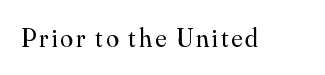
The image shows 26 px text type, upright; set not underlined.
